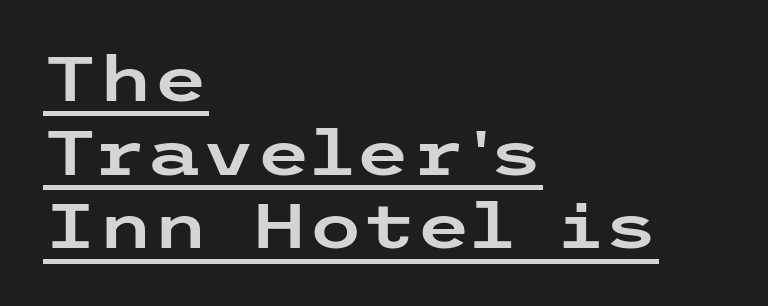
The image shows 63 px wide sans-serif type, upright; set left-aligned, line spacing 1.17x, normal letter spacing, underlined; low stroke contrast and a medium x-height.
